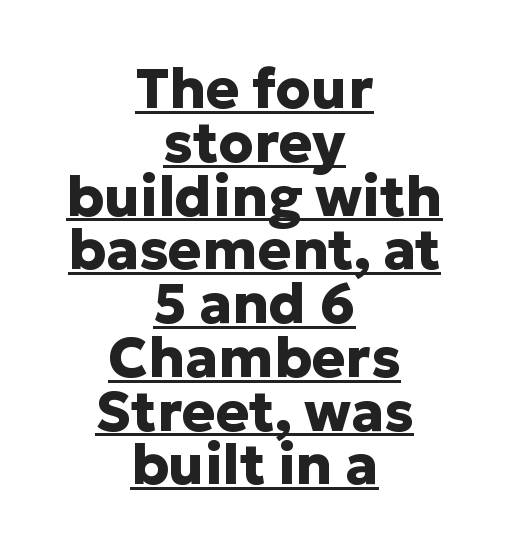
The image shows 56 px heavy sans-serif type, upright; set centered, tight line spacing (0.96x), normal letter spacing, underlined; low stroke contrast and a medium x-height.
